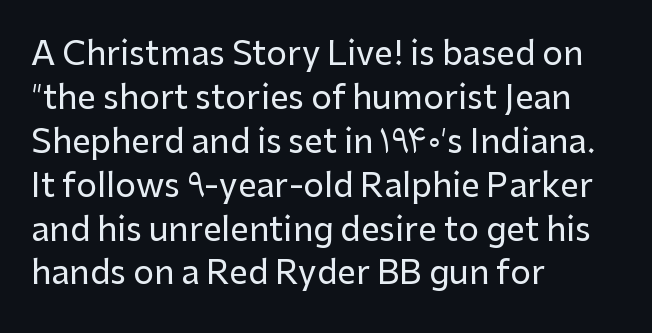
Nope, no serifs anywhere on these letters. Do the letters lean? They stand straight. The rendering anchors every line to the left-hand side. The baseline area is clear.
